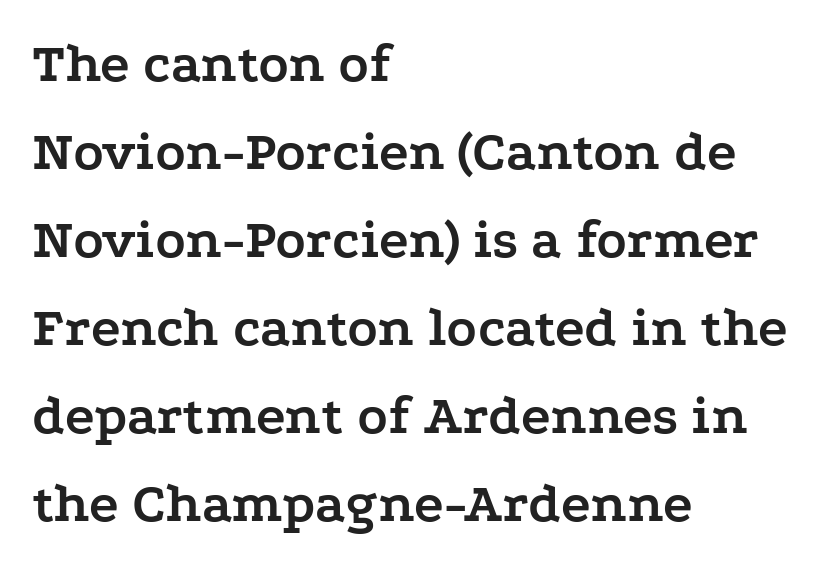
Lines of text with bare space underneath. The glyphs have the mass of a bold cut. The text was rendered using a seriffed face with decorative stroke endings. The line texture is even and compact thanks to regular tracking. A roman cut, with each character standing at attention.
